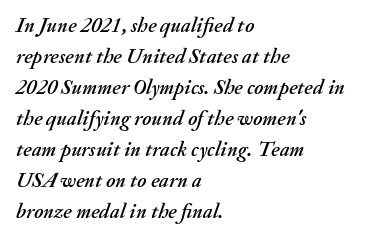
Honestly, the row spacing looks completely unremarkable. The lines in this sample share a left origin and differ only in where they stop. Does the lettering tilt? It does — this is italic. The letterforms sit shoulder to shoulder at normal distance. Plain, unruled lines of type.
